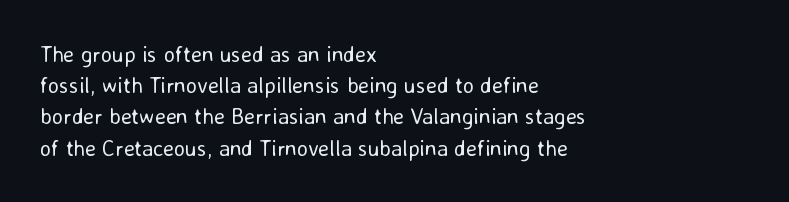
{"italic": "no", "bold": "no", "underline": "no", "align": "left", "line_spacing": "normal", "line_spacing_ratio": 1.42, "letter_spacing": "normal", "letter_spacing_em": 0.0, "glyph_px": 22}
